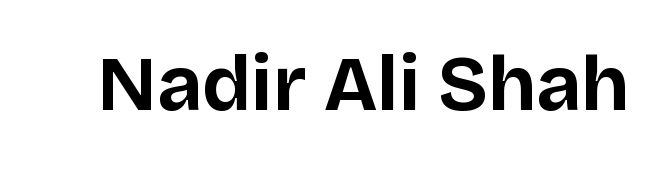
{"serif": "no", "italic": "no", "bold": "yes", "weight": "bold", "width": "normal", "stroke_contrast": "low", "x_height": "large", "monospaced": "no", "underline": "no", "letter_spacing": "normal", "letter_spacing_em": 0.0, "glyph_px": 77}
